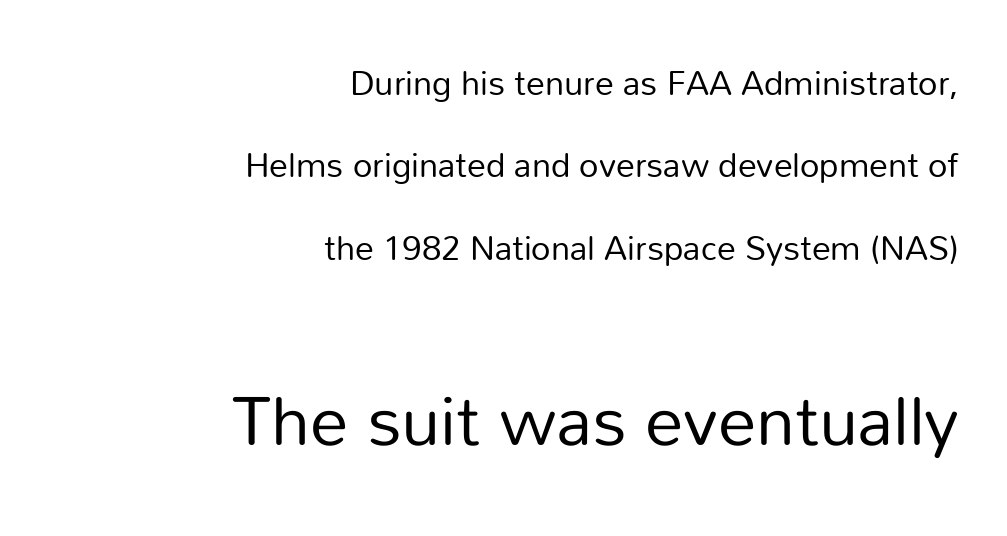
This is the regular roman posture of the typeface. Each letter keeps its own natural width here, so spacing adapts to shape. Honestly, the rows look like they've been pulled way apart. The area under the type is left untouched.
